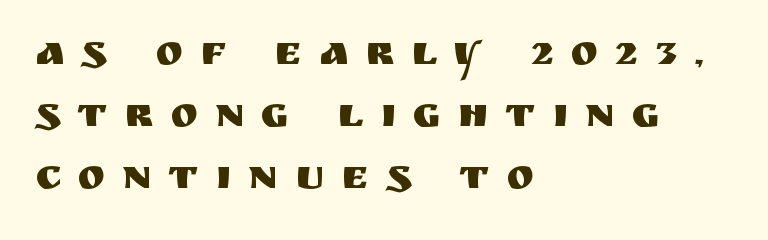
{"serif": "no", "italic": "no", "width": "normal", "stroke_contrast": "medium", "x_height": "large", "monospaced": "no", "underline": "no", "align": "left", "line_spacing": "normal", "line_spacing_ratio": 1.51, "letter_spacing": "wide", "letter_spacing_em": 0.42, "glyph_px": 41}
